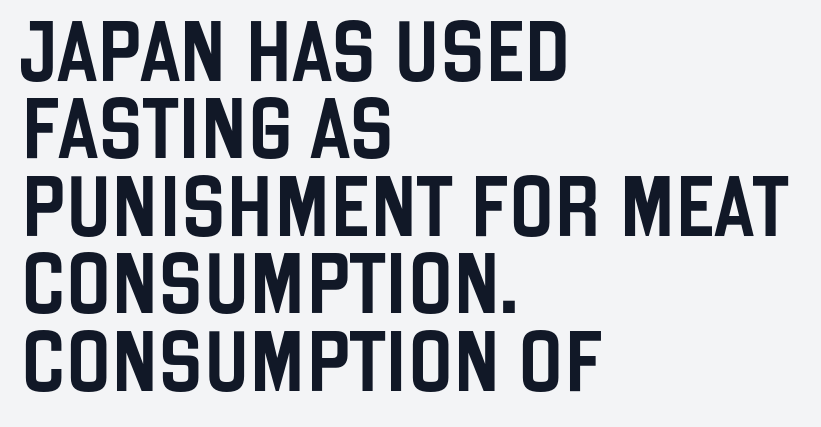
Q: Is the text italic (slanted)? A: No, it is upright.
Q: Is the typeface a serif or a sans-serif typeface? A: Sans-serif.
Q: Is the text underlined? A: No.
Q: How is the paragraph aligned? A: Left-aligned.
Q: Is the spacing between letters normal or unusually wide? A: Normal.
Q: Is the spacing between lines tight, normal or loose? A: Normal.
Q: Width (condensed, normal, or wide)? A: Condensed.
Q: Stroke contrast? A: Low.
Q: x-height? A: Large.
Q: Monospaced? A: No.
